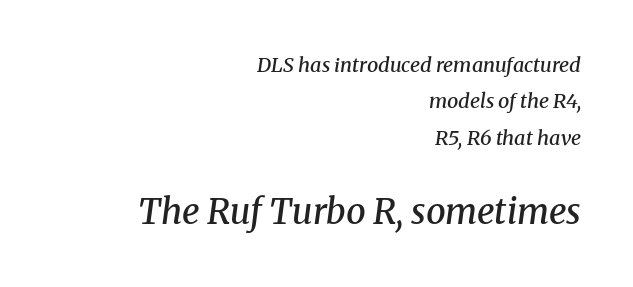
The image shows 35 px semibold serif type, italic (leaning right); set right-aligned, line spacing 1.82x, normal letter spacing, not underlined; the second (bottom) block is 1.75x larger; medium stroke contrast and a medium x-height.
